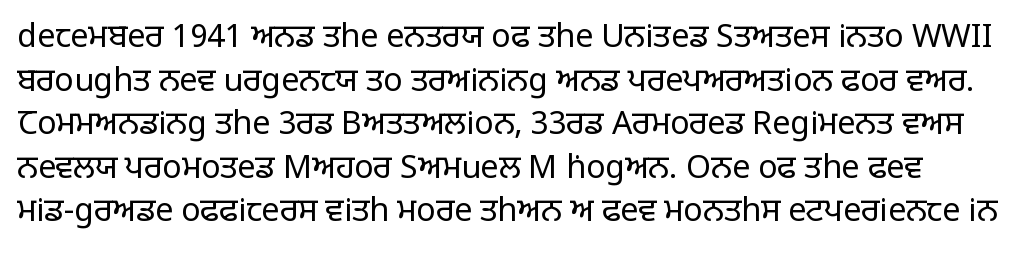
Q: Is the text bold? A: No.
Q: Is the text italic (slanted)? A: No, it is upright.
Q: Is the typeface a serif or a sans-serif typeface? A: Sans-serif.
Q: Is the text underlined? A: No.
Q: Is the spacing between letters normal or unusually wide? A: Normal.
Q: Is the spacing between lines tight, normal or loose? A: Normal.
Q: Width (condensed, normal, or wide)? A: Normal.
Q: Stroke contrast? A: Low.
Q: x-height? A: Large.
Q: Monospaced? A: No.
